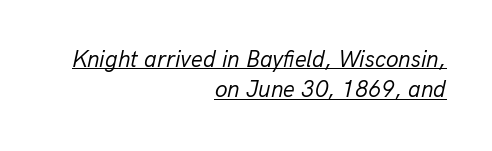
The strokes carry an ordinary text weight at most. Check the space under the baseline: a stroke is drawn there. A typesetter would mark this as italic. What's the leading like? Ordinary, nothing unusual.
